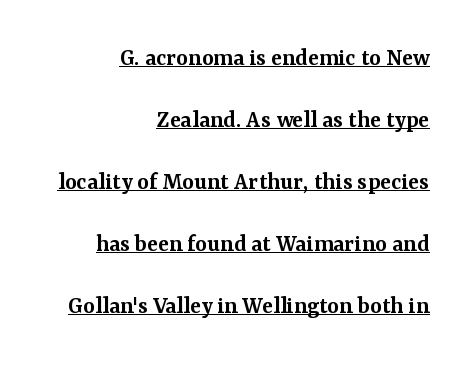
{"italic": "no", "bold": "semi", "underline": "yes", "align": "right", "line_spacing": "loose", "line_spacing_ratio": 2.48, "letter_spacing": "normal", "letter_spacing_em": 0.0, "glyph_px": 25}
